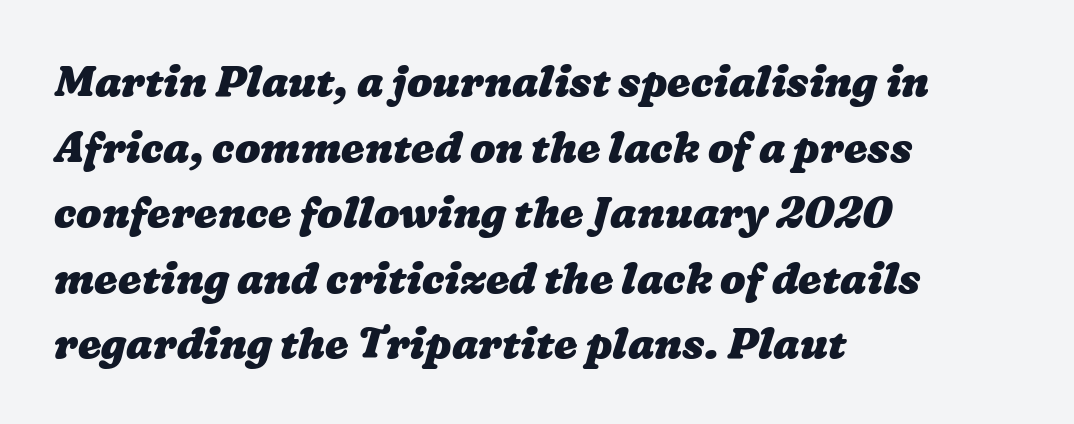
Q: Is the text bold? A: Yes.
Q: Is the text underlined? A: No.
Q: How is the paragraph aligned? A: Left-aligned.
Q: Is the spacing between letters normal or unusually wide? A: Normal.
Q: Is the spacing between lines tight, normal or loose? A: Normal.
Q: Width (condensed, normal, or wide)? A: Wide.
Q: Stroke contrast? A: Low.
Q: x-height? A: Medium.
Q: Monospaced? A: No.
